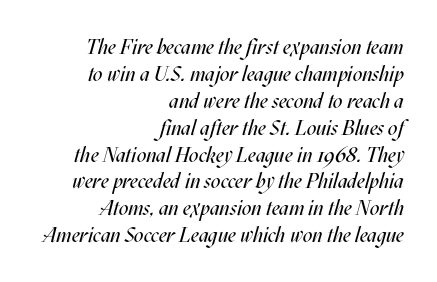
Q: Is the text bold? A: No.
Q: Is the text italic (slanted)? A: Yes, it leans right by about 17 degrees.
Q: Is the text underlined? A: No.
Q: How is the paragraph aligned? A: Right-aligned.
Q: Is the spacing between letters normal or unusually wide? A: Normal.
Q: Is the spacing between lines tight, normal or loose? A: Normal.
